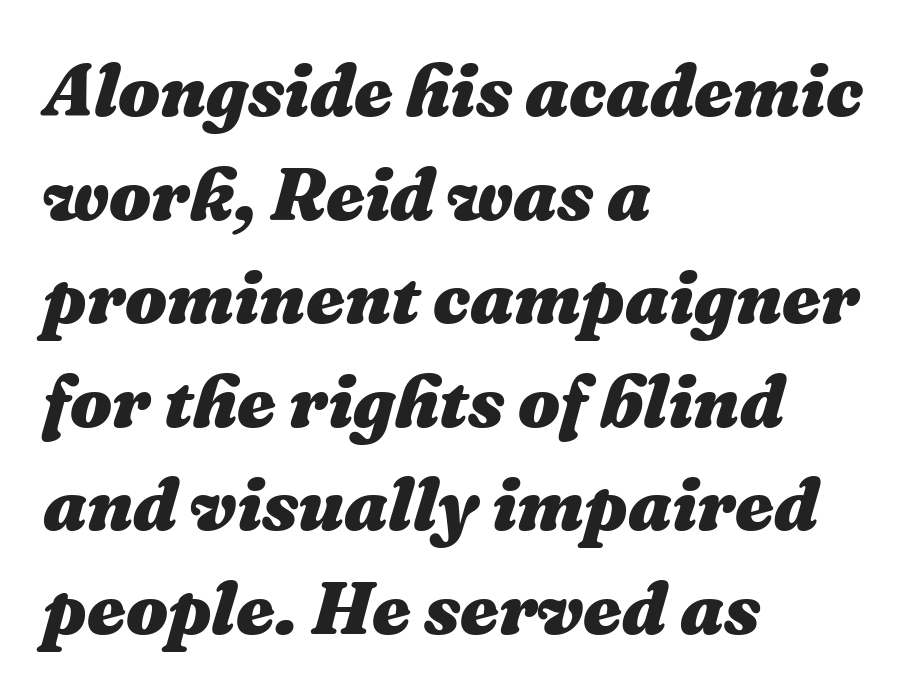
Does extra space separate the letters? No, they use regular spacing. Emphasis by weight is at full strength: bold. Does the copy run flush right? No — it runs flush left. The font's italic variant was chosen for this text. Honestly, there is no underline to notice here at all. The face used here is proportionally spaced, like ordinary book or web type.
